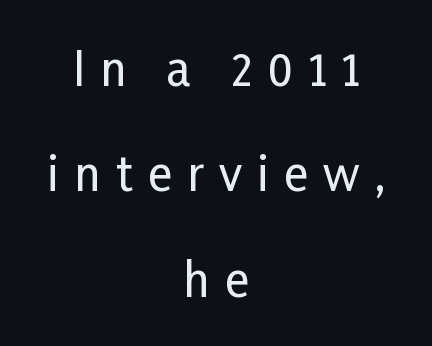
Q: Is the text italic (slanted)? A: No, it is upright.
Q: Is the typeface a serif or a sans-serif typeface? A: Sans-serif.
Q: Is the text underlined? A: No.
Q: How is the paragraph aligned? A: Centered.
Q: Is the spacing between letters normal or unusually wide? A: Unusually wide.
Q: Is the spacing between lines tight, normal or loose? A: Loose.
Q: Width (condensed, normal, or wide)? A: Condensed.
Q: Stroke contrast? A: Low.
Q: x-height? A: Medium.
Q: Monospaced? A: No.
